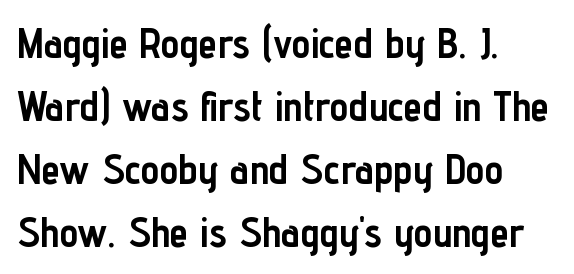
Q: Is the text bold? A: Yes.
Q: Is the text italic (slanted)? A: No, it is upright.
Q: Is the typeface a serif or a sans-serif typeface? A: Sans-serif.
Q: Is the text underlined? A: No.
Q: How is the paragraph aligned? A: Left-aligned.
Q: Is the spacing between letters normal or unusually wide? A: Normal.
Q: Is the spacing between lines tight, normal or loose? A: Normal.
Q: Width (condensed, normal, or wide)? A: Condensed.
Q: Stroke contrast? A: Low.
Q: x-height? A: Medium.
Q: Monospaced? A: No.
